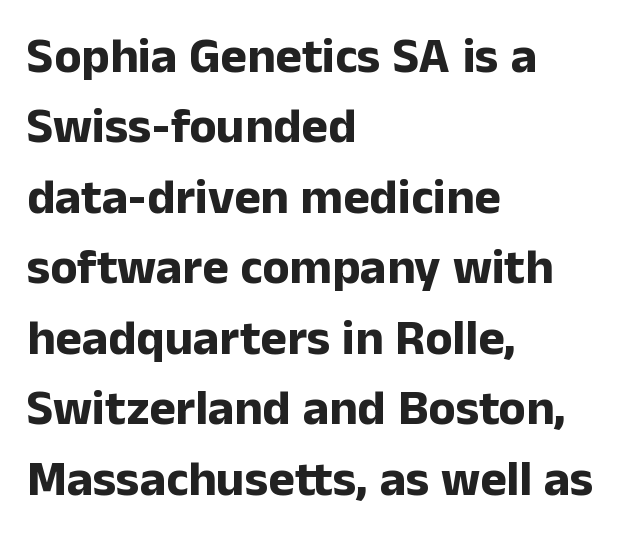
Q: Is the text bold? A: Yes.
Q: Is the text italic (slanted)? A: No, it is upright.
Q: Is the typeface a serif or a sans-serif typeface? A: Sans-serif.
Q: Is the text underlined? A: No.
Q: How is the paragraph aligned? A: Left-aligned.
Q: Is the spacing between letters normal or unusually wide? A: Normal.
Q: Is the spacing between lines tight, normal or loose? A: Normal.
Q: Width (condensed, normal, or wide)? A: Normal.
Q: Stroke contrast? A: Low.
Q: x-height? A: Medium.
Q: Monospaced? A: No.
